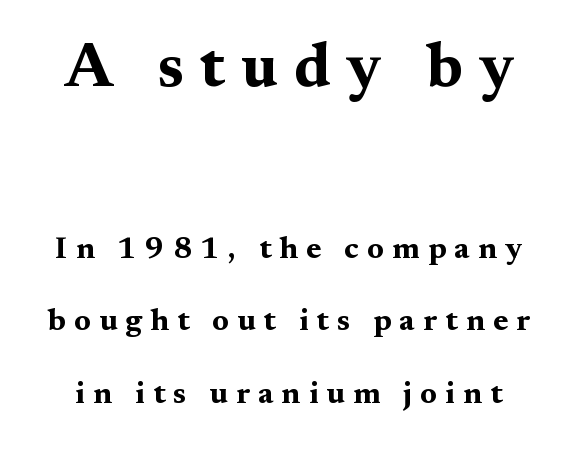
These lines are rendered in a variable-pitch font. Rows of type keep a wide berth in the vertical direction. I'd call this a serif setting — the letters wear small feet. Lines of text with bare space underneath. Bold? Absolutely — the strokes are thick and heavy. Observe the wide spacing: letters keep a clear distance from each other.
